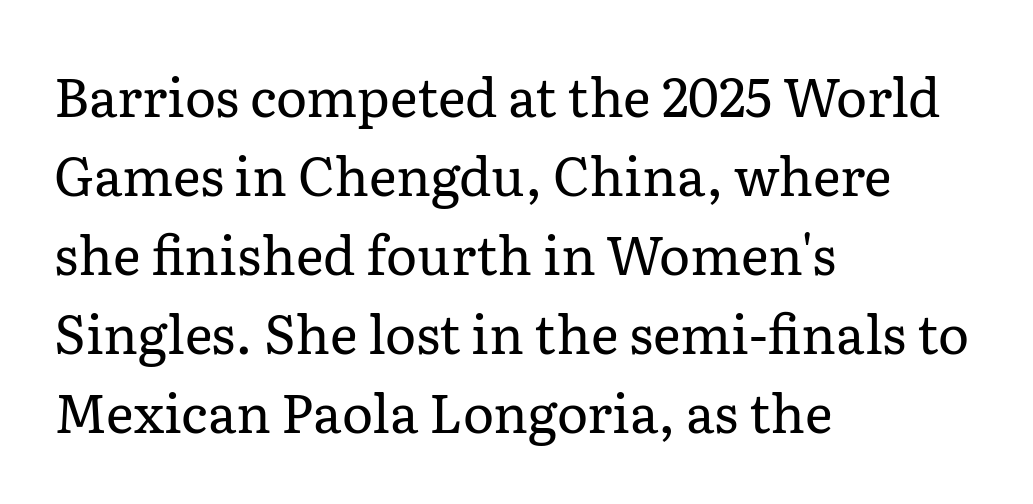
Underlining? Definitely not there. Honestly, the letter spacing is just normal — you wouldn't notice it. This sample is left-justified, so line endings fall wherever the words run out. Posture: straight, roman, zero tilt. The passage shown is typed in a proportional face where columns would drift. The designer left line spacing at the default.
